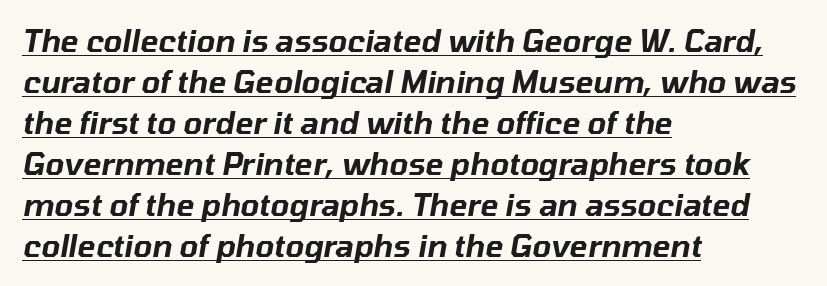
Q: Is the text italic (slanted)? A: Yes, it leans right by about 10 degrees.
Q: Is the text underlined? A: Yes.
Q: How is the paragraph aligned? A: Left-aligned.
Q: Is the spacing between letters normal or unusually wide? A: Normal.
Q: Is the spacing between lines tight, normal or loose? A: Normal.
Q: Width (condensed, normal, or wide)? A: Normal.
Q: Stroke contrast? A: Low.
Q: x-height? A: Medium.
Q: Monospaced? A: No.
